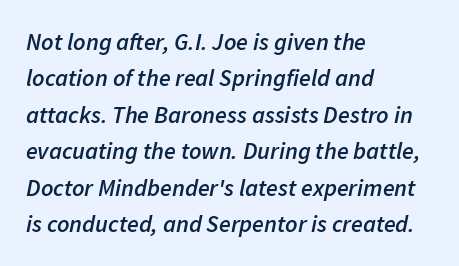
{"italic": "yes", "lean": "right", "slant_degrees": 11, "bold": "semi", "underline": "no", "align": "left", "line_spacing": "normal", "line_spacing_ratio": 1.52, "letter_spacing": "normal", "letter_spacing_em": 0.0, "glyph_px": 24}
